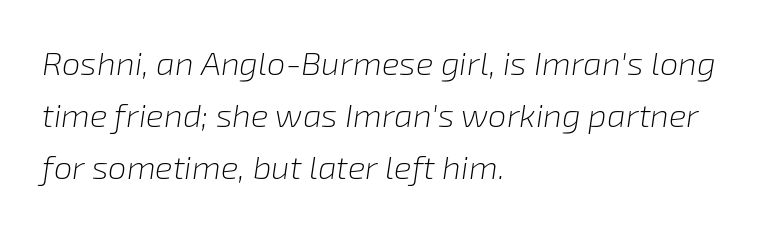
{"italic": "yes", "lean": "right", "slant_degrees": 8, "bold": "no", "weight": "light", "width": "normal", "stroke_contrast": "low", "x_height": "medium", "monospaced": "no", "underline": "no", "align": "left", "line_spacing": "normal", "line_spacing_ratio": 1.58, "letter_spacing": "normal", "letter_spacing_em": 0.0, "glyph_px": 33}
